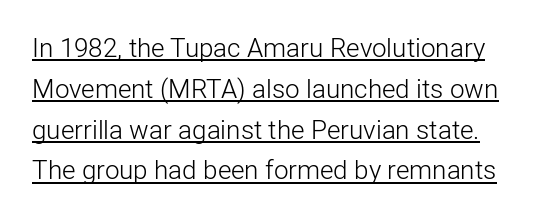
The image shows 26 px text type, upright; set normal line spacing (1.57x), normal letter spacing, underlined.
